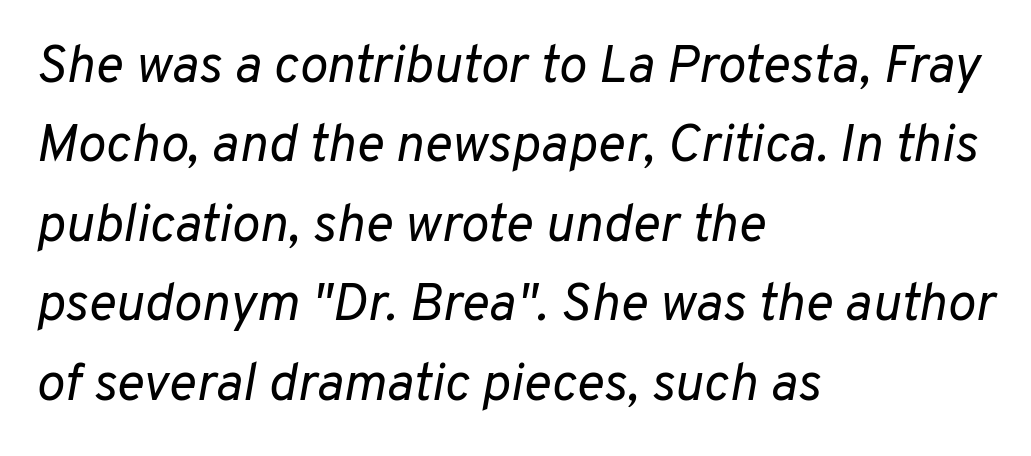
The image shows 53 px regular-weight type, italic (leaning right); set left-aligned, normal line spacing (1.5x), normal letter spacing, not underlined; low stroke contrast and a medium x-height.
